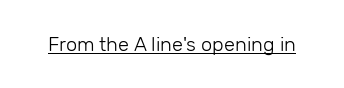
{"italic": "no", "bold": "no", "underline": "yes", "letter_spacing": "normal", "letter_spacing_em": 0.0, "glyph_px": 20}
